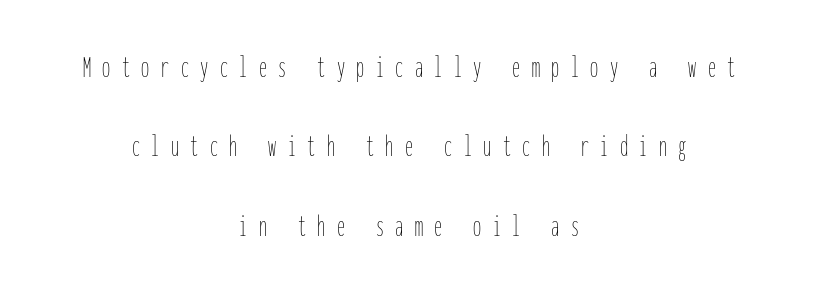
Bare-footed words on every line. Vertical stems look standard width or narrower in stroke. The text block is weighted toward neither margin, spreading evenly from the middle. Leading is clearly above the norm, producing a sparse column. It's the straight-up-and-down kind of type. Monospaced: the letters line up in strict vertical columns.
